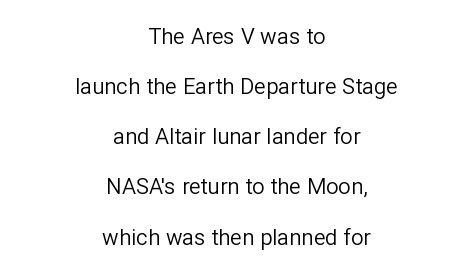
Underline: absent. In terms of posture, this sample is upright. This sample trades compactness for vertical openness between lines. The font is comparable to plain body text, perhaps lighter. Short and long lines alike share a common midpoint.
